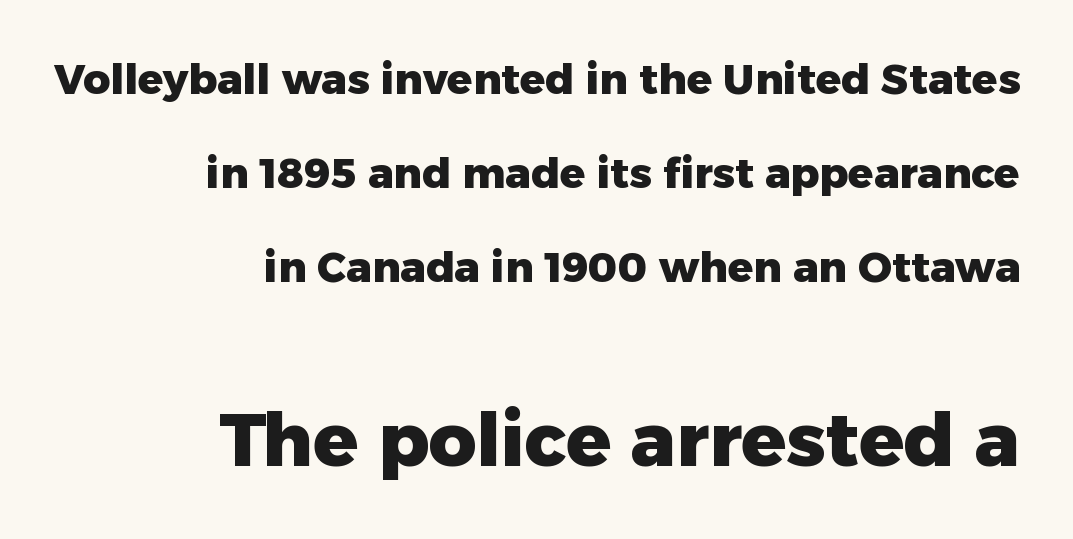
A typesetter would call this proportional, since set widths differ per character. On the weight axis this lands at bold, roughly 700. The tracking reads as untouched default to a designer's eye. One glance says open: line gaps are wider than usual. Nothing sits at the stroke ends, so this counts as sans-serif.
